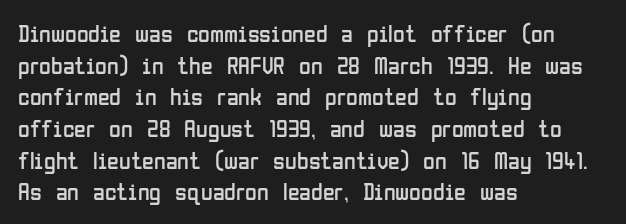
{"italic": "no", "bold": "no", "underline": "no", "align": "left", "line_spacing": "normal", "line_spacing_ratio": 1.32, "letter_spacing": "normal", "letter_spacing_em": 0.0, "glyph_px": 24}
